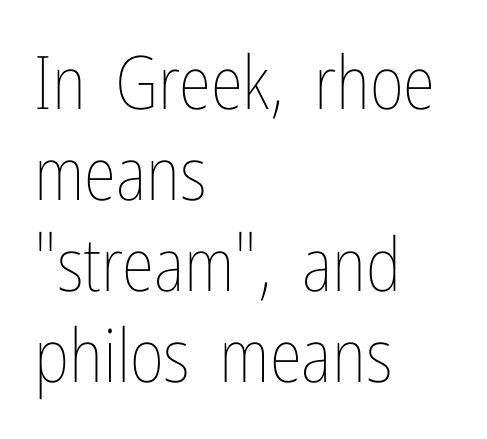
{"italic": "no", "bold": "no", "weight": "thin", "width": "condensed", "stroke_contrast": "low", "x_height": "medium", "monospaced": "no", "underline": "no", "align": "left", "line_spacing_ratio": 1.23, "letter_spacing": "normal", "letter_spacing_em": 0.0, "glyph_px": 74}
